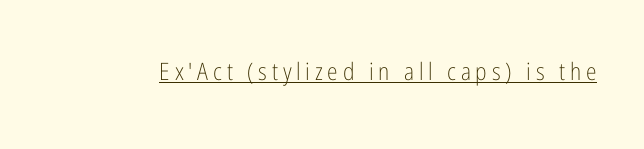
Q: Is the text bold? A: No.
Q: Is the text italic (slanted)? A: No, it is upright.
Q: Is the text underlined? A: Yes.
Q: Is the spacing between letters normal or unusually wide? A: Unusually wide.
